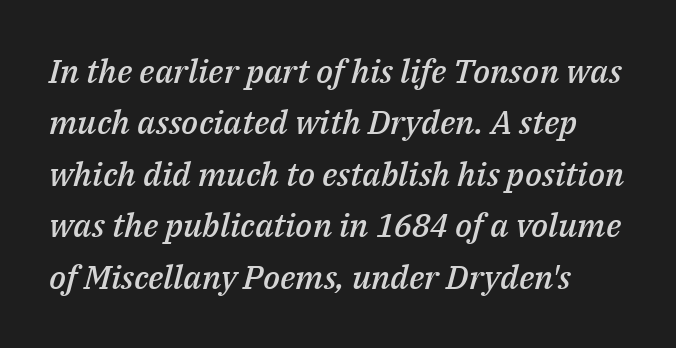
{"italic": "yes", "lean": "right", "slant_degrees": 14, "bold": "semi", "weight": "semibold", "width": "normal", "stroke_contrast": "medium", "x_height": "medium", "monospaced": "no", "underline": "no", "line_spacing": "normal", "line_spacing_ratio": 1.56, "letter_spacing": "normal", "letter_spacing_em": 0.0, "glyph_px": 33}
